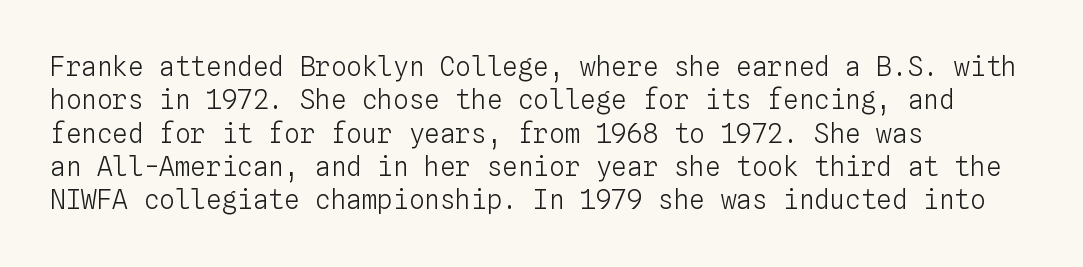
Q: Is the text bold? A: No.
Q: Is the text italic (slanted)? A: No, it is upright.
Q: Is the text underlined? A: No.
Q: How is the paragraph aligned? A: Left-aligned.
Q: Is the spacing between letters normal or unusually wide? A: Normal.
Q: Is the spacing between lines tight, normal or loose? A: Normal.
